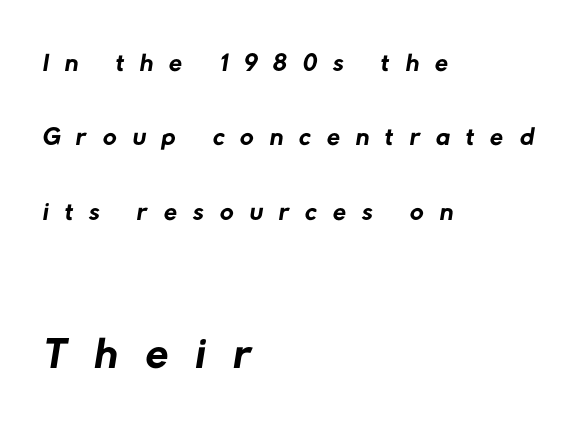
The image shows 66 px regular-weight sans-serif type; set left-aligned, loose line spacing (1.96x), unusually wide letter spacing (+0.42 em), not underlined; the second (bottom) block is 1.74x larger; low stroke contrast and a medium x-height.
